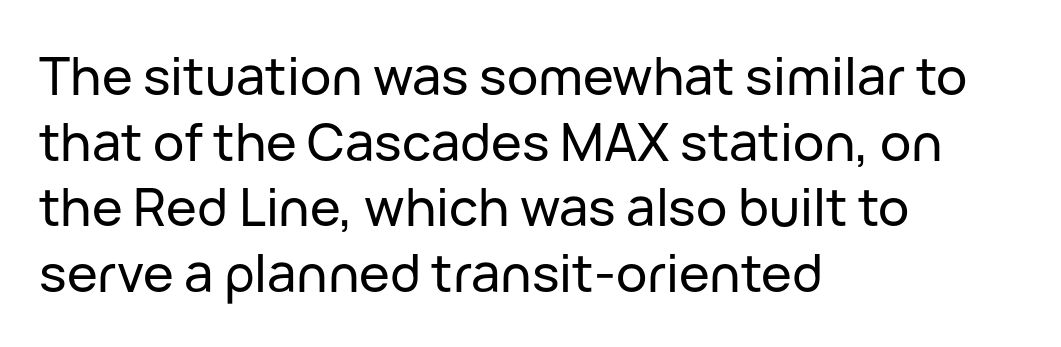
Spacing verdict: proportional, widths tailored to each character. This is the regular roman posture of the typeface. Normally led — the rows are evenly, conventionally spaced. Letters rest on an invisible, unmarked baseline.
